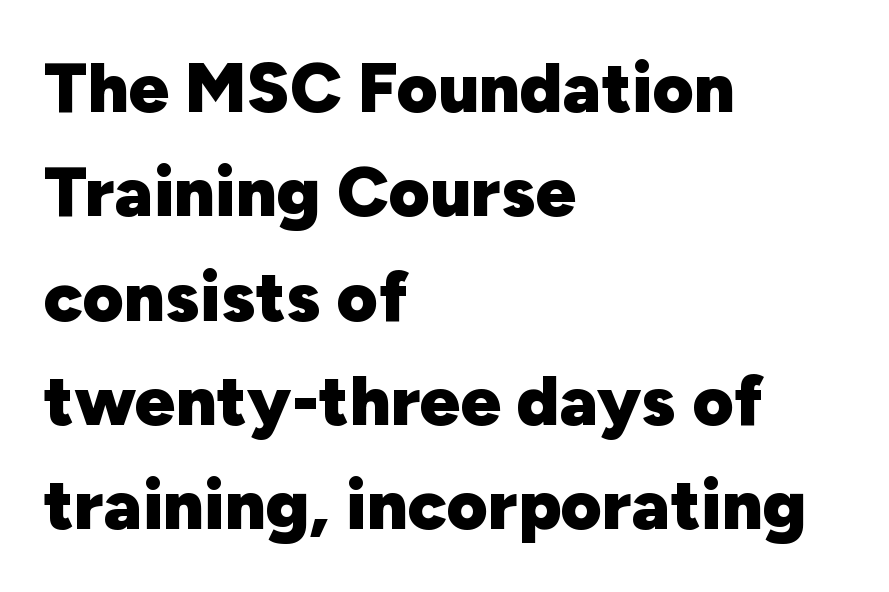
The image shows 71 px heavy sans-serif type, upright; set left-aligned, normal line spacing (1.47x), normal letter spacing, not underlined; low stroke contrast and a medium x-height.
